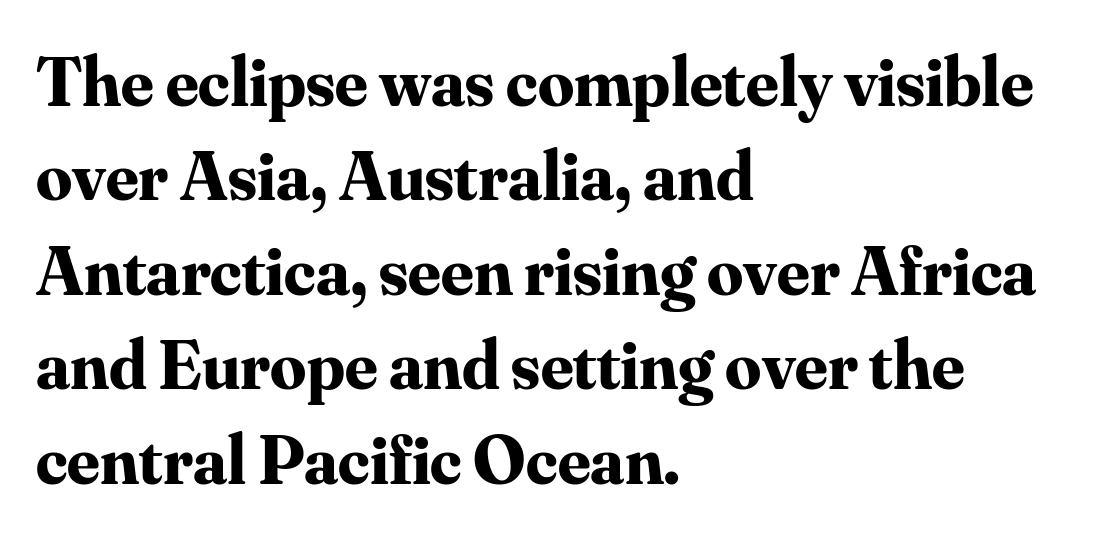
The image shows 71 px bold serif type, upright; set left-aligned, normal line spacing (1.33x), normal letter spacing, not underlined; medium stroke contrast and a small x-height.
